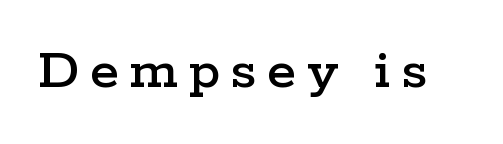
Does the lettering tilt? It doesn't — this is upright. Only glyphs here, with clear space below each row. This is serif lettering, the kind often seen in printed books. These lines are rendered in a variable-pitch font.
